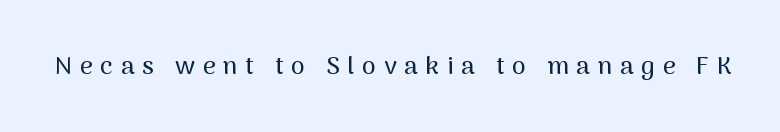
{"italic": "no", "underline": "no", "letter_spacing": "wide", "letter_spacing_em": 0.31, "glyph_px": 25}
